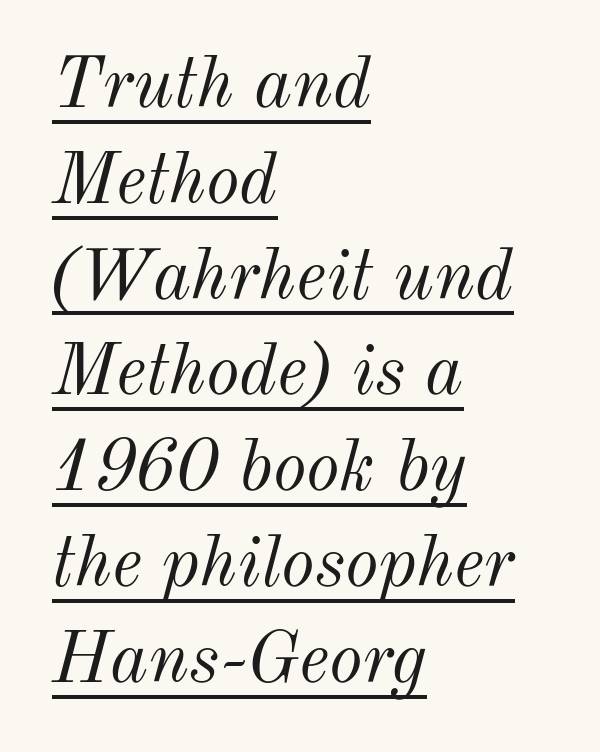
The image shows 72 px light type, italic (leaning right); set left-aligned, normal line spacing (1.33x), normal letter spacing, underlined; medium stroke contrast and a small x-height.
